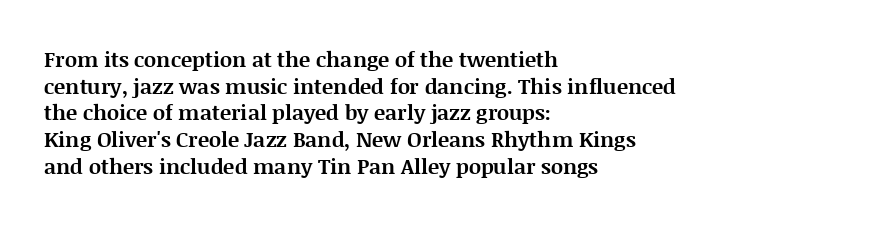
Q: Is the text bold? A: Yes.
Q: Is the text italic (slanted)? A: No, it is upright.
Q: Is the text underlined? A: No.
Q: How is the paragraph aligned? A: Left-aligned.
Q: Is the spacing between letters normal or unusually wide? A: Normal.
Q: Is the spacing between lines tight, normal or loose? A: Normal.
